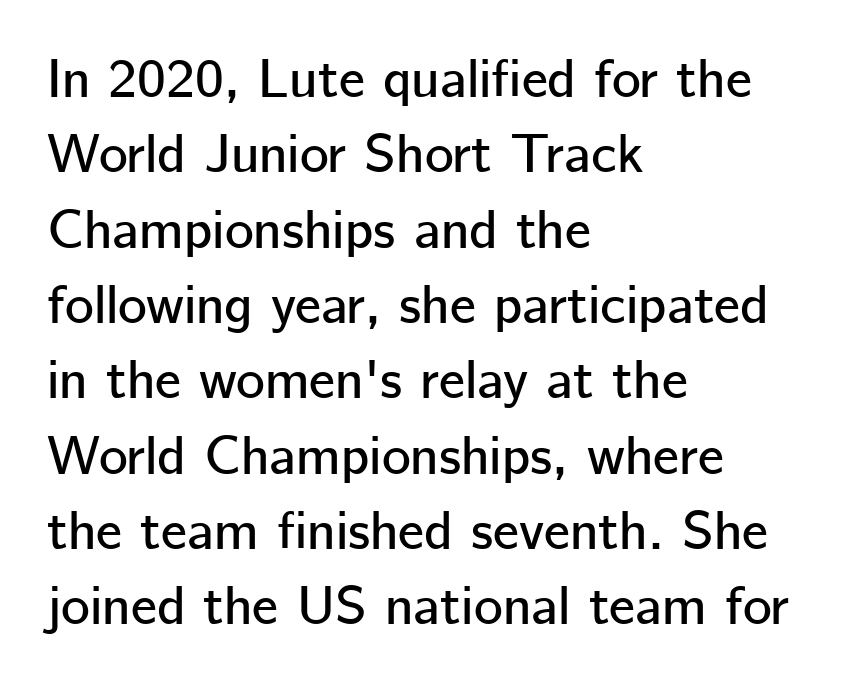
{"serif": "no", "italic": "no", "width": "normal", "stroke_contrast": "low", "x_height": "medium", "monospaced": "no", "underline": "no", "align": "left", "line_spacing": "normal", "line_spacing_ratio": 1.37, "letter_spacing": "normal", "letter_spacing_em": 0.0, "glyph_px": 55}
